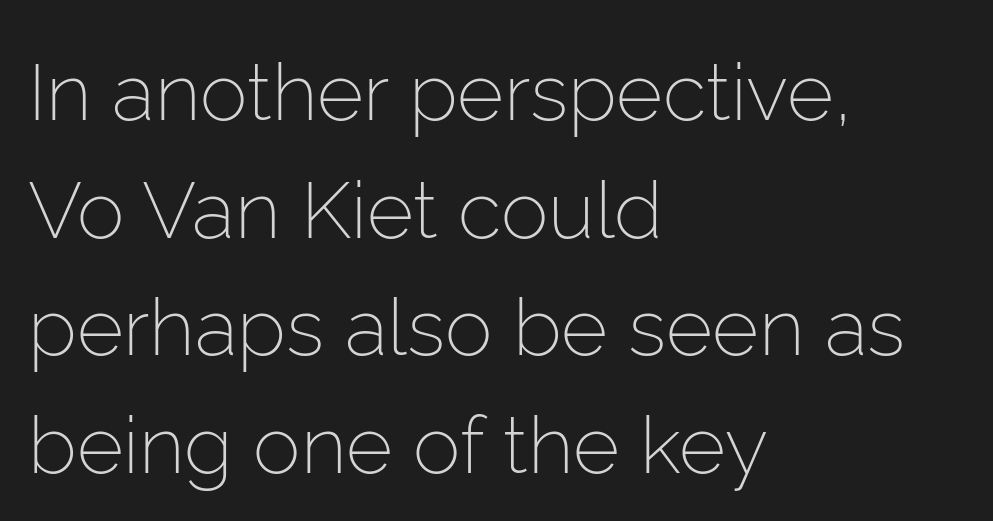
Q: Is the text bold? A: No.
Q: Is the text italic (slanted)? A: No, it is upright.
Q: Is the typeface a serif or a sans-serif typeface? A: Sans-serif.
Q: Is the text underlined? A: No.
Q: How is the paragraph aligned? A: Left-aligned.
Q: Is the spacing between letters normal or unusually wide? A: Normal.
Q: Is the spacing between lines tight, normal or loose? A: Normal.
Q: Width (condensed, normal, or wide)? A: Normal.
Q: Stroke contrast? A: Low.
Q: x-height? A: Medium.
Q: Monospaced? A: No.
